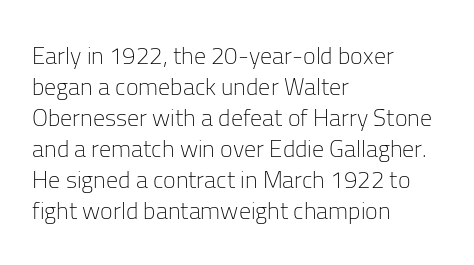
These lines keep a tight, regular rhythm from letter to letter. Notice how descenders clear the ascenders below comfortably — that's standard leading. These lines were composed using upright roman letters. One-word summary of the alignment: left. Nobody drew a line under any word here. The typesetting does not lean heavy: it is not bold.
